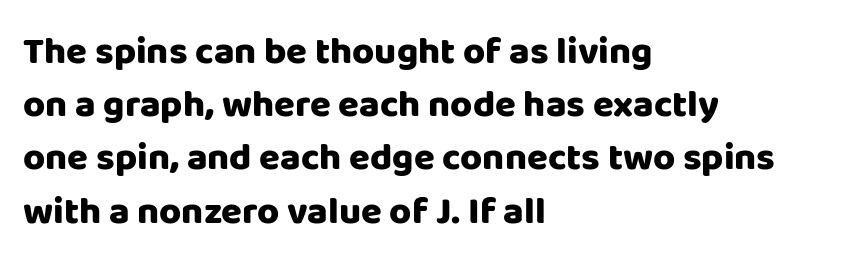
{"serif": "no", "italic": "no", "bold": "yes", "weight": "heavy", "width": "normal", "stroke_contrast": "low", "x_height": "large", "monospaced": "no", "underline": "no", "align": "left", "line_spacing": "normal", "line_spacing_ratio": 1.4, "letter_spacing": "normal", "letter_spacing_em": 0.0, "glyph_px": 38}
